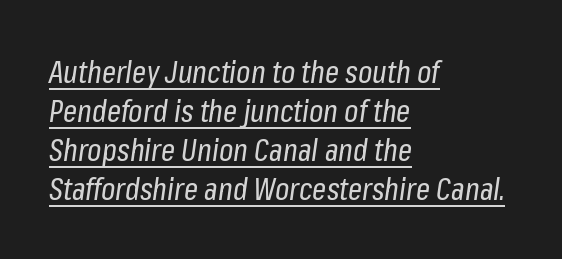
Q: Is the text bold? A: No.
Q: Is the text italic (slanted)? A: Yes, it leans right by about 8 degrees.
Q: Is the text underlined? A: Yes.
Q: How is the paragraph aligned? A: Left-aligned.
Q: Is the spacing between letters normal or unusually wide? A: Normal.
Q: Is the spacing between lines tight, normal or loose? A: Normal.
Q: Width (condensed, normal, or wide)? A: Condensed.
Q: Stroke contrast? A: Low.
Q: x-height? A: Medium.
Q: Monospaced? A: No.
